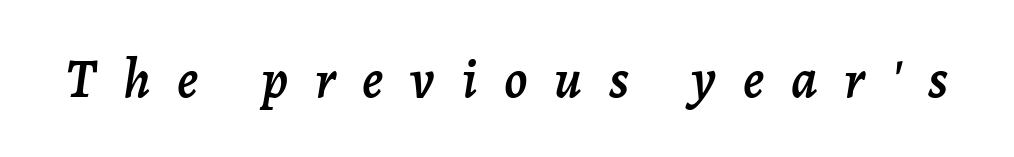
{"italic": "yes", "lean": "right", "slant_degrees": 7, "width": "normal", "stroke_contrast": "low", "x_height": "medium", "monospaced": "no", "underline": "no", "letter_spacing": "wide", "letter_spacing_em": 0.49, "glyph_px": 55}
